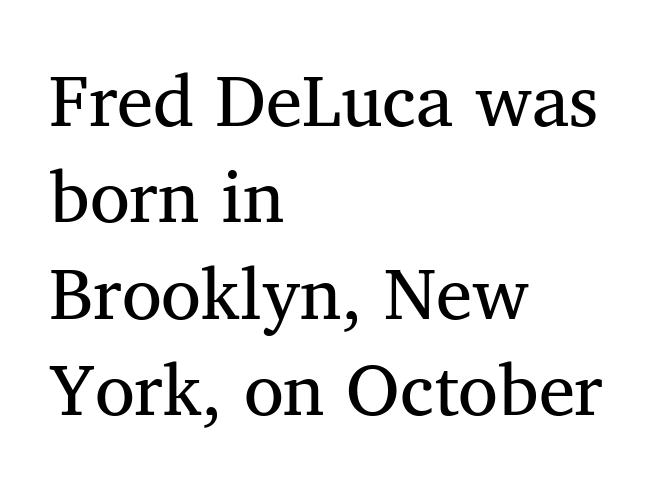
{"serif": "yes", "italic": "no", "bold": "no", "weight": "regular", "width": "normal", "stroke_contrast": "medium", "x_height": "medium", "monospaced": "no", "underline": "no", "align": "left", "line_spacing": "normal", "line_spacing_ratio": 1.32, "letter_spacing": "normal", "letter_spacing_em": 0.0, "glyph_px": 73}
